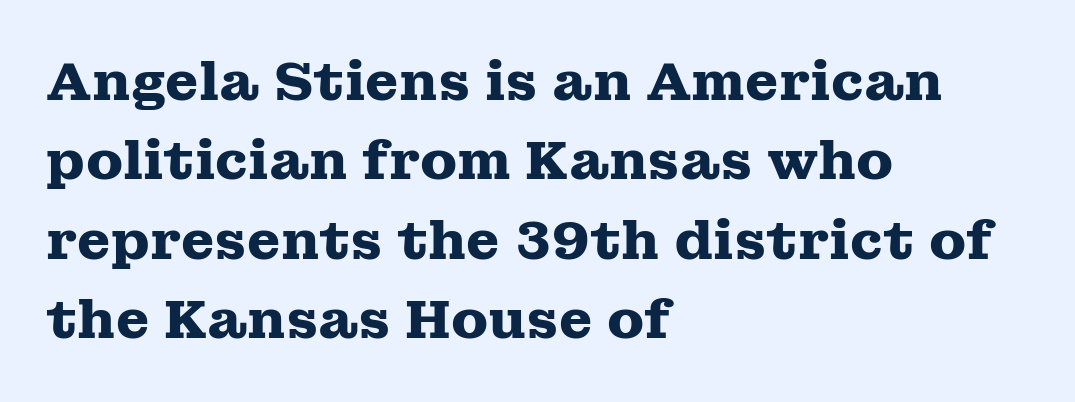
Q: Is the text bold? A: Yes.
Q: Is the text italic (slanted)? A: No, it is upright.
Q: Is the typeface a serif or a sans-serif typeface? A: Serif.
Q: Is the text underlined? A: No.
Q: How is the paragraph aligned? A: Left-aligned.
Q: Is the spacing between letters normal or unusually wide? A: Normal.
Q: Is the spacing between lines tight, normal or loose? A: Normal.
Q: Width (condensed, normal, or wide)? A: Wide.
Q: Stroke contrast? A: Medium.
Q: x-height? A: Medium.
Q: Monospaced? A: No.
